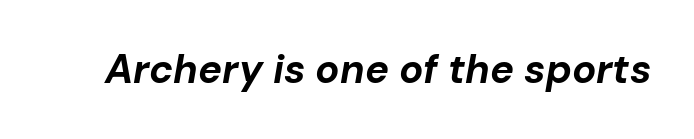
{"italic": "yes", "lean": "right", "slant_degrees": 10, "bold": "yes", "weight": "bold", "width": "normal", "stroke_contrast": "low", "x_height": "medium", "monospaced": "no", "underline": "no", "letter_spacing": "normal", "letter_spacing_em": 0.0, "glyph_px": 40}
